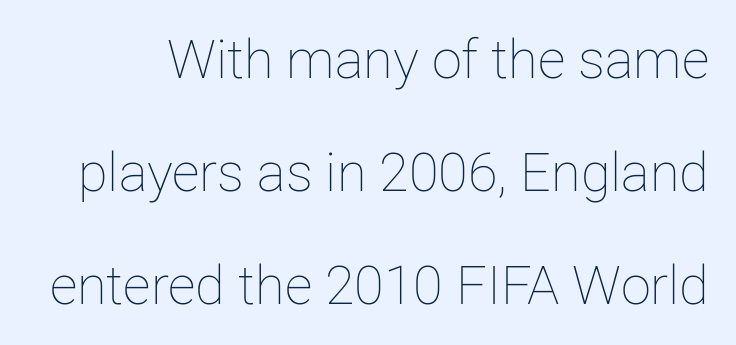
The image shows 54 px thin type, upright; set loose line spacing (2.09x), normal letter spacing, not underlined; low stroke contrast and a medium x-height.
